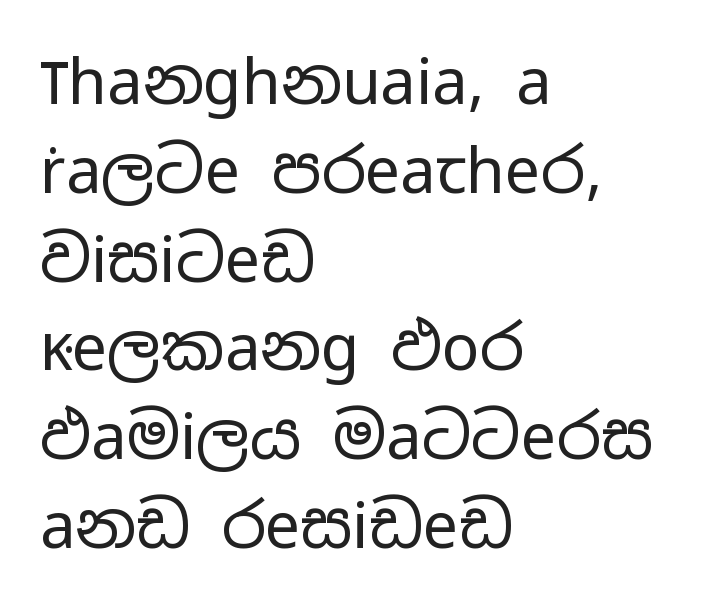
{"serif": "no", "italic": "no", "bold": "no", "weight": "regular", "width": "wide", "stroke_contrast": "low", "x_height": "medium", "monospaced": "no", "underline": "no", "align": "left", "line_spacing": "normal", "line_spacing_ratio": 1.41, "letter_spacing": "normal", "letter_spacing_em": 0.0, "glyph_px": 63}
